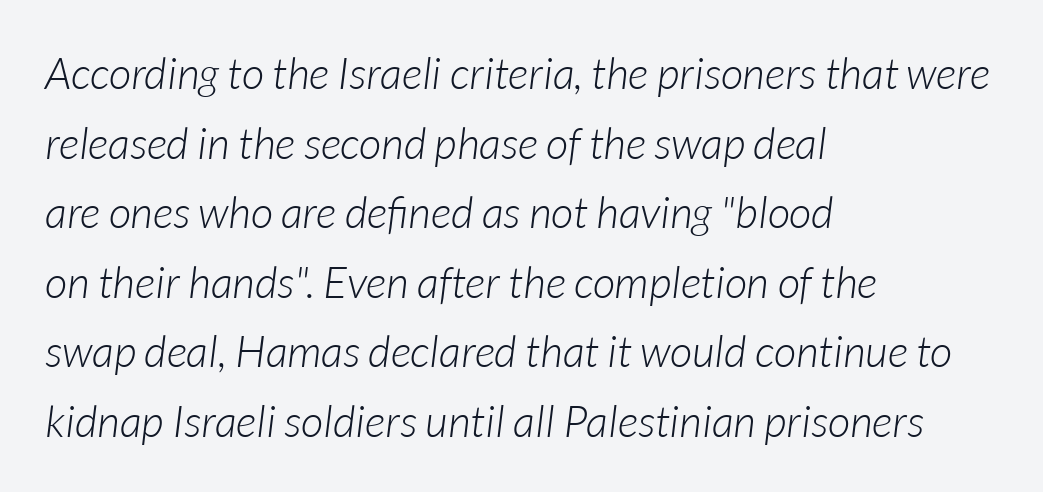
The image shows 44 px light type, italic (leaning right); set left-aligned, normal line spacing (1.58x), normal letter spacing, not underlined; low stroke contrast and a medium x-height.
